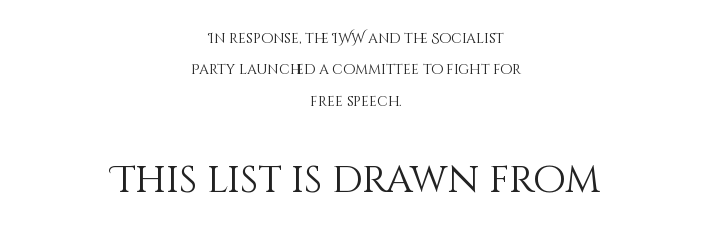
Q: Is the text bold? A: No.
Q: Is the text italic (slanted)? A: No, it is upright.
Q: Is the text underlined? A: No.
Q: How is the paragraph aligned? A: Centered.
Q: Is the spacing between letters normal or unusually wide? A: Normal.
Q: Is the spacing between lines tight, normal or loose? A: Loose.
Q: Which block of text is set in a larger size, the first (top) or the second (bottom)? A: The second (bottom) one.
Q: Width (condensed, normal, or wide)? A: Normal.
Q: Stroke contrast? A: Medium.
Q: x-height? A: Large.
Q: Monospaced? A: No.
